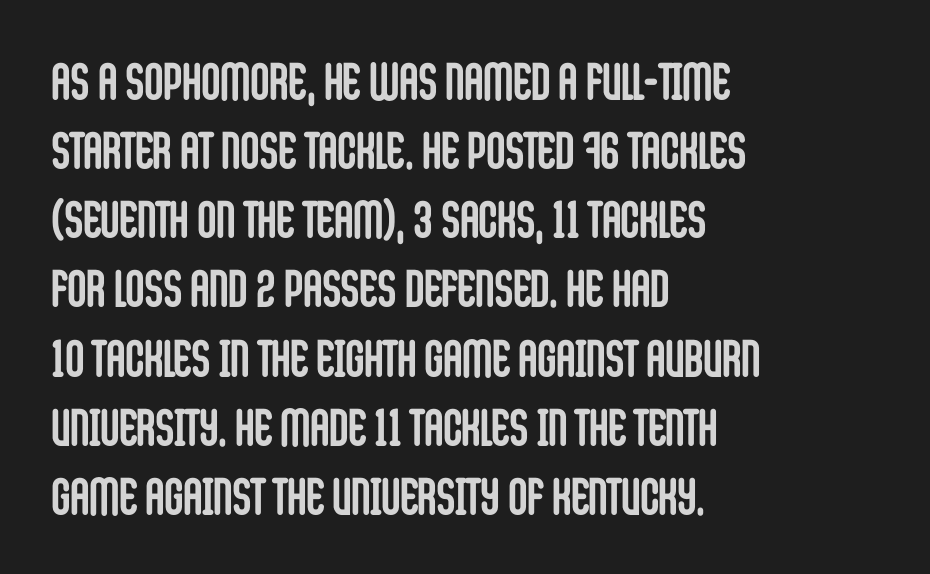
Q: Is the text bold? A: Yes.
Q: Is the text italic (slanted)? A: No, it is upright.
Q: Is the typeface a serif or a sans-serif typeface? A: Sans-serif.
Q: Is the text underlined? A: No.
Q: How is the paragraph aligned? A: Left-aligned.
Q: Is the spacing between letters normal or unusually wide? A: Normal.
Q: Is the spacing between lines tight, normal or loose? A: Normal.
Q: Width (condensed, normal, or wide)? A: Condensed.
Q: Stroke contrast? A: Low.
Q: x-height? A: Large.
Q: Monospaced? A: No.
